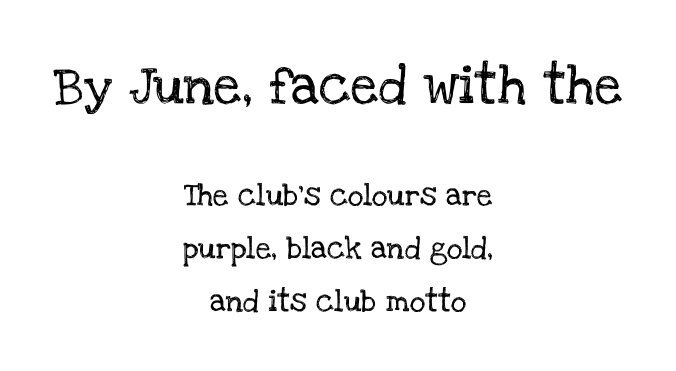
The image shows 39 px serif type, upright; set centered, loose line spacing (2.41x), normal letter spacing, not underlined; the first (top) block is 1.77x larger; low stroke contrast and a large x-height.
